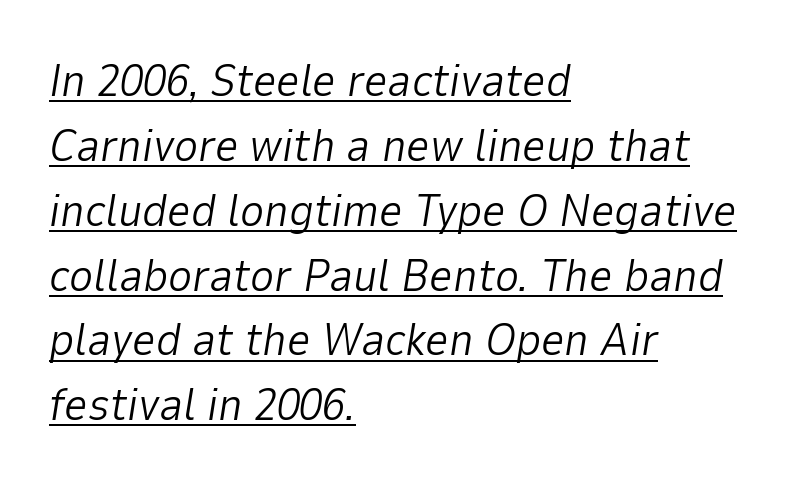
Between one letter and the next there's only the usual sliver of space. This rendering features underlined lettering. The text block is weighted toward the left margin, trailing off unevenly rightward. Leading matches the norm, producing a regular column. You can tell it's italic because the verticals aren't actually vertical. You could not count columns in this text — the font is proportionally spaced.
